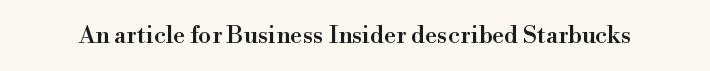
Observe the ordinary spacing: letters are neighbours, not strangers. Underline: absent. Rendered with straight, roman letterforms.
